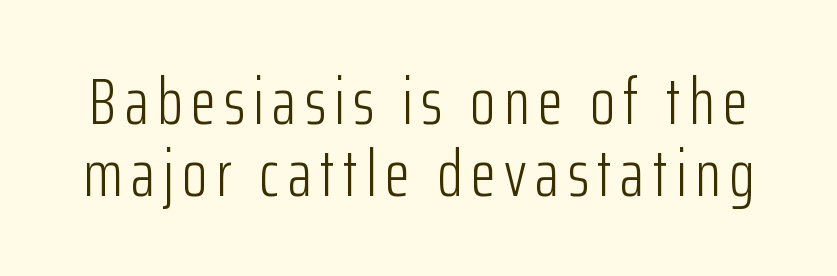
{"serif": "no", "italic": "no", "bold": "no", "weight": "light", "width": "condensed", "stroke_contrast": "low", "x_height": "medium", "monospaced": "no", "underline": "no", "line_spacing": "tight", "line_spacing_ratio": 1.11, "glyph_px": 65}
